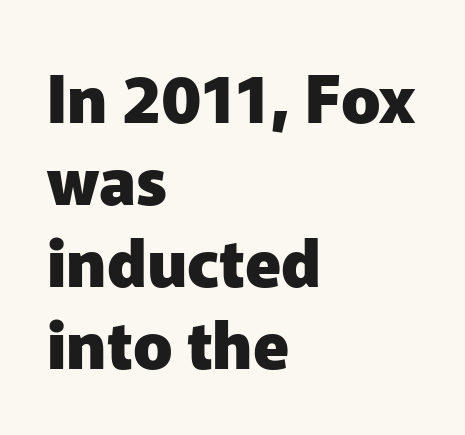
Q: Is the text bold? A: Yes.
Q: Is the text italic (slanted)? A: No, it is upright.
Q: Is the typeface a serif or a sans-serif typeface? A: Sans-serif.
Q: Is the text underlined? A: No.
Q: How is the paragraph aligned? A: Left-aligned.
Q: Is the spacing between letters normal or unusually wide? A: Normal.
Q: Is the spacing between lines tight, normal or loose? A: Normal.
Q: Width (condensed, normal, or wide)? A: Normal.
Q: Stroke contrast? A: Low.
Q: x-height? A: Medium.
Q: Monospaced? A: No.
